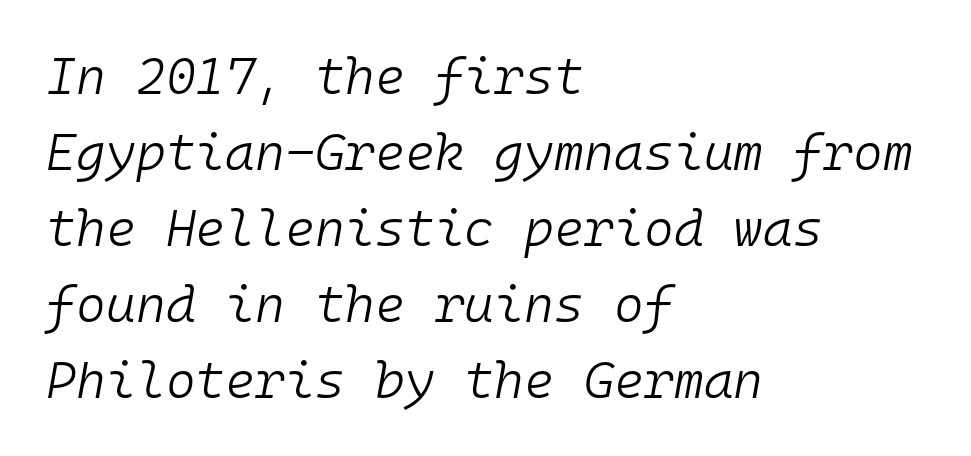
Think of a typewriter: that constant character pitch is what you see here. These lines keep a tight, regular rhythm from letter to letter. This sample is left-justified, so line endings fall wherever the words run out. Check the space under the baseline: it is left empty. The lines sit at an ordinary, default distance from one another. The strokes carry an ordinary text weight at most.
